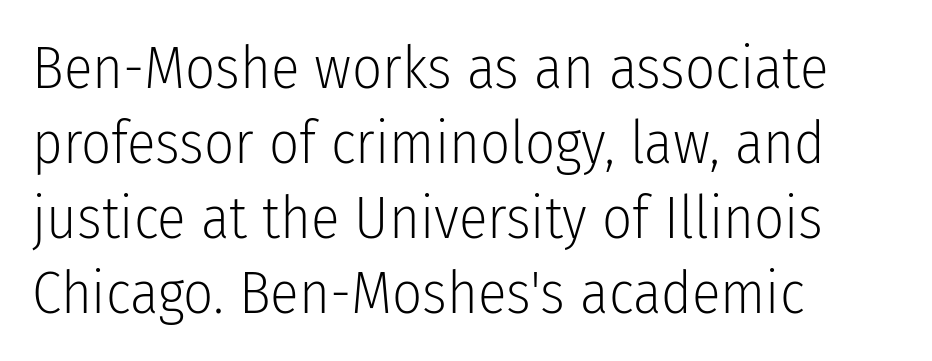
Q: Is the text bold? A: No.
Q: Is the text italic (slanted)? A: No, it is upright.
Q: Is the typeface a serif or a sans-serif typeface? A: Sans-serif.
Q: Is the text underlined? A: No.
Q: How is the paragraph aligned? A: Left-aligned.
Q: Is the spacing between letters normal or unusually wide? A: Normal.
Q: Is the spacing between lines tight, normal or loose? A: Normal.
Q: Width (condensed, normal, or wide)? A: Condensed.
Q: Stroke contrast? A: Low.
Q: x-height? A: Medium.
Q: Monospaced? A: No.
